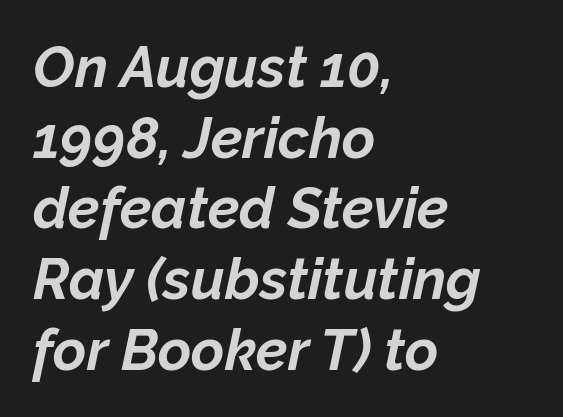
The image shows 57 px bold type, italic (leaning right); set left-aligned, line spacing 1.24x, normal letter spacing, not underlined; low stroke contrast and a medium x-height.
